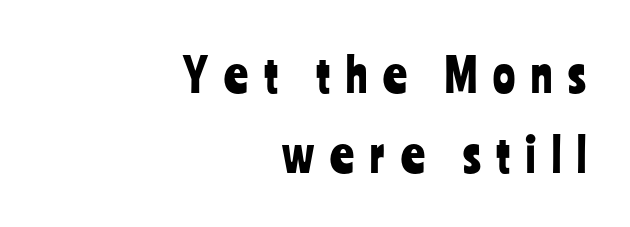
{"serif": "no", "italic": "no", "width": "condensed", "stroke_contrast": "low", "x_height": "medium", "monospaced": "no", "underline": "no", "align": "right", "line_spacing_ratio": 1.73, "letter_spacing": "wide", "letter_spacing_em": 0.35, "glyph_px": 46}
